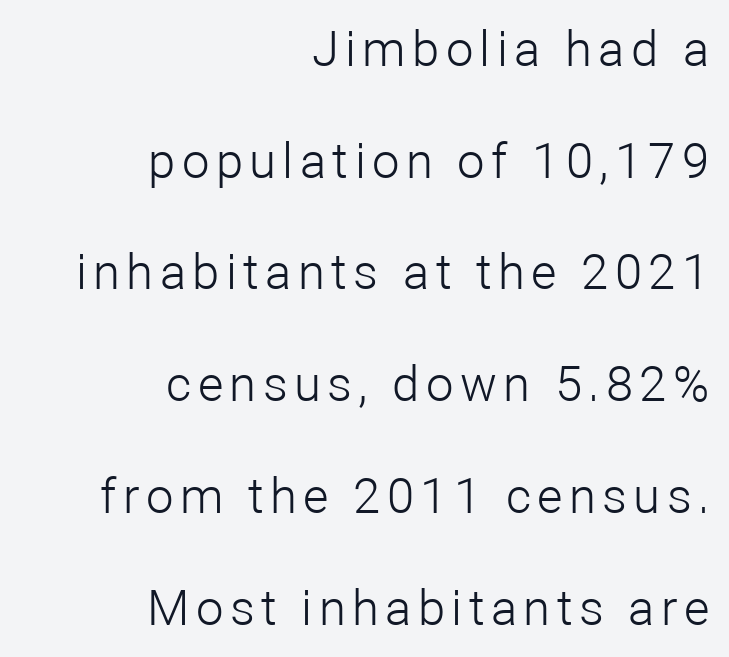
{"serif": "no", "italic": "no", "bold": "no", "weight": "light", "width": "normal", "stroke_contrast": "low", "x_height": "medium", "monospaced": "no", "underline": "no", "align": "right", "line_spacing": "loose", "line_spacing_ratio": 2.28, "glyph_px": 49}
